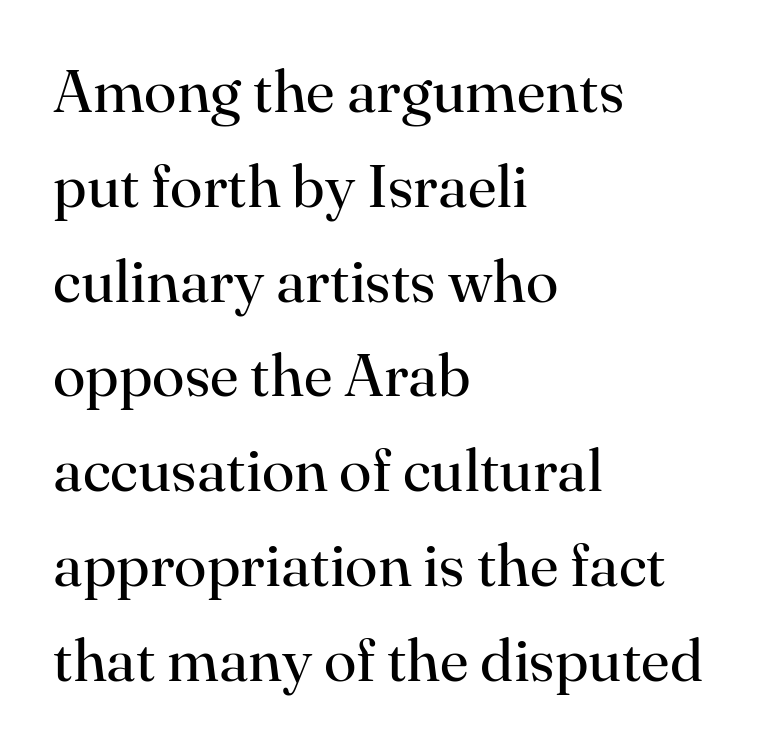
Just letters on the line, the space beneath them empty. Is there much room between lines? A standard amount, neither cramped nor airy. Think of a printed novel: that variable character pitch is what you see here. This is serif lettering, the kind often seen in printed books.
